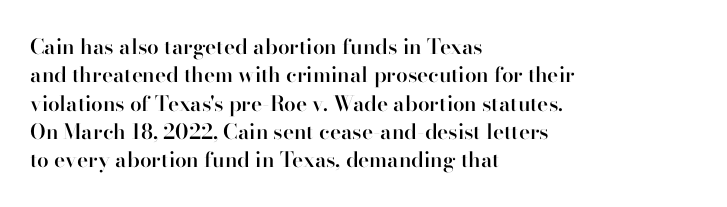
The lines are quadded left. Quick note: not italic, upright. Heft: intermediate — a semibold. Letter spacing: default. Each row of text sits above clean, open space.
